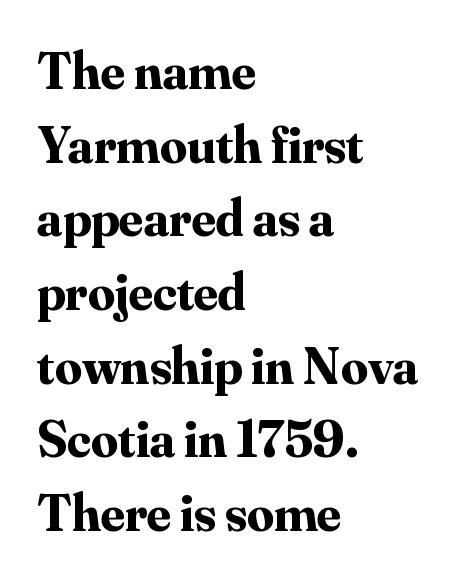
Type without underlining. This rendering leaves character spacing at its baseline value. Every row of glyphs begins at an identical x-position on the left. A serif font was chosen for this passage. Nope, not italic — everything's standing straight. Compared with typical paragraphs, the rows here are spaced about the same.
